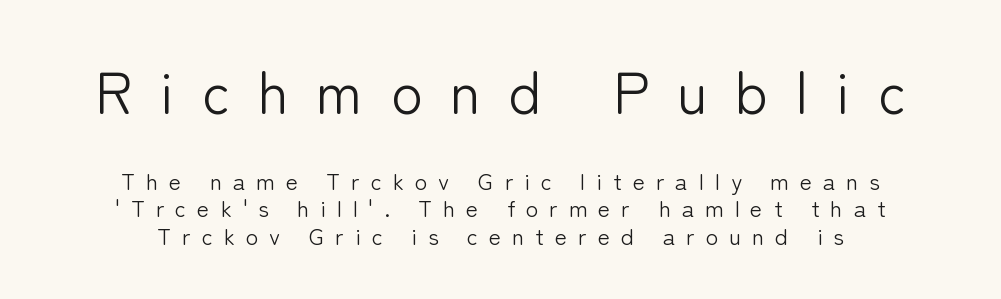
Q: Is the text bold? A: No.
Q: Is the text italic (slanted)? A: No, it is upright.
Q: Is the typeface a serif or a sans-serif typeface? A: Sans-serif.
Q: Is the text underlined? A: No.
Q: How is the paragraph aligned? A: Centered.
Q: Is the spacing between letters normal or unusually wide? A: Unusually wide.
Q: Which block of text is set in a larger size, the first (top) or the second (bottom)? A: The first (top) one.
Q: Width (condensed, normal, or wide)? A: Normal.
Q: Stroke contrast? A: Low.
Q: x-height? A: Medium.
Q: Monospaced? A: No.
